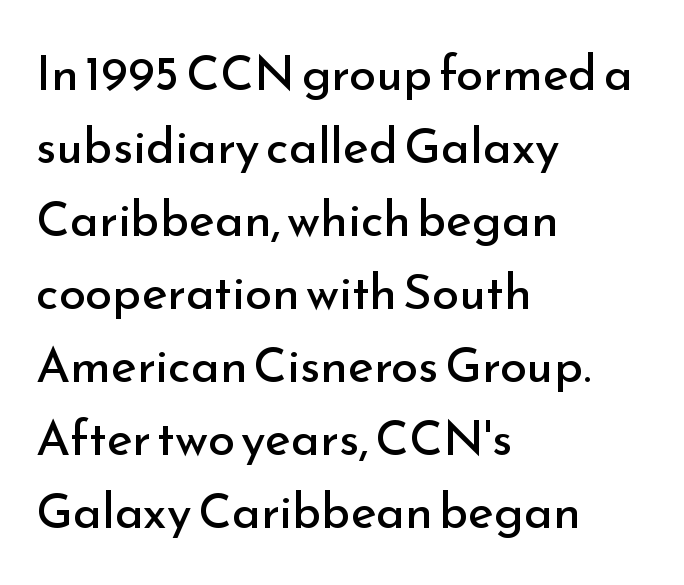
Q: Is the text bold? A: No.
Q: Is the text italic (slanted)? A: No, it is upright.
Q: Is the typeface a serif or a sans-serif typeface? A: Sans-serif.
Q: Is the text underlined? A: No.
Q: How is the paragraph aligned? A: Left-aligned.
Q: Is the spacing between letters normal or unusually wide? A: Normal.
Q: Is the spacing between lines tight, normal or loose? A: Normal.
Q: Width (condensed, normal, or wide)? A: Normal.
Q: Stroke contrast? A: Low.
Q: x-height? A: Small.
Q: Monospaced? A: No.
